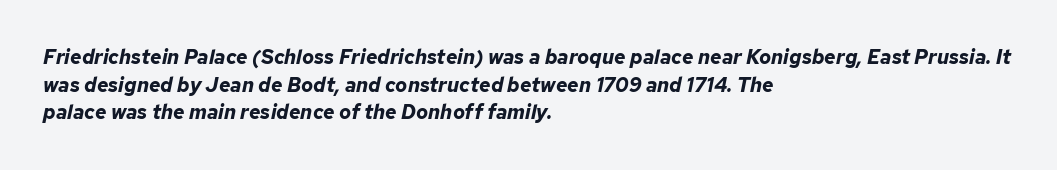
{"italic": "yes", "lean": "right", "slant_degrees": 12, "bold": "yes", "underline": "no", "align": "left", "line_spacing": "normal", "line_spacing_ratio": 1.38, "letter_spacing": "normal", "letter_spacing_em": 0.0, "glyph_px": 20}
